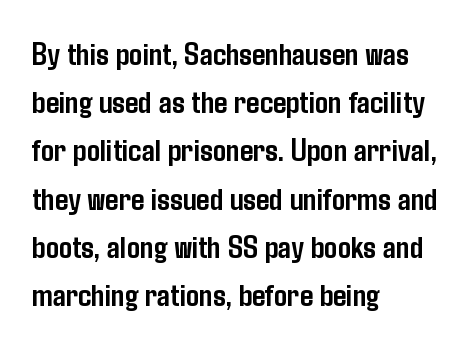
The image shows 33 px semibold, condensed sans-serif type, upright; set left-aligned, normal line spacing (1.46x), normal letter spacing, not underlined; low stroke contrast and a medium x-height.
